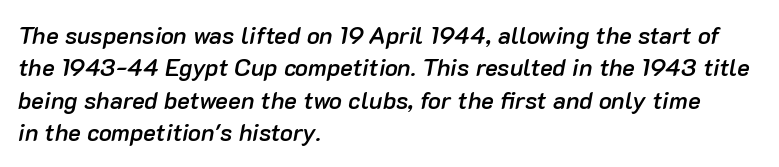
The image shows 24 px text type, italic (leaning right); set left-aligned, normal line spacing (1.35x), normal letter spacing, not underlined.
